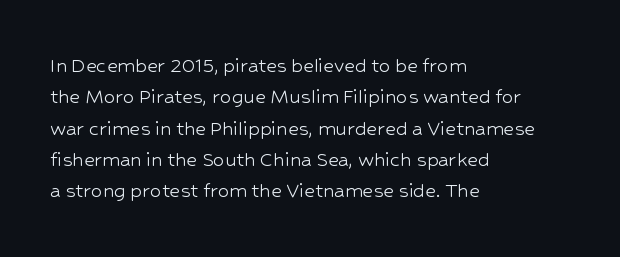
One glance says typical: line gaps are just what's usual. What stands out about the letter spacing? Nothing — it is the standard amount. This reads as an unemphasized weight, regular at the heaviest. The text block is weighted toward the left margin, trailing off unevenly rightward. Descender tails drop into unmarked territory. The specimen reads as upright at a glance.
